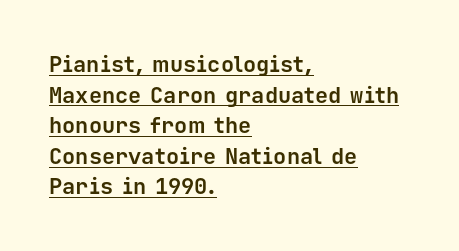
The image shows 22 px bold type, upright; set left-aligned, normal line spacing (1.39x), normal letter spacing, underlined.
